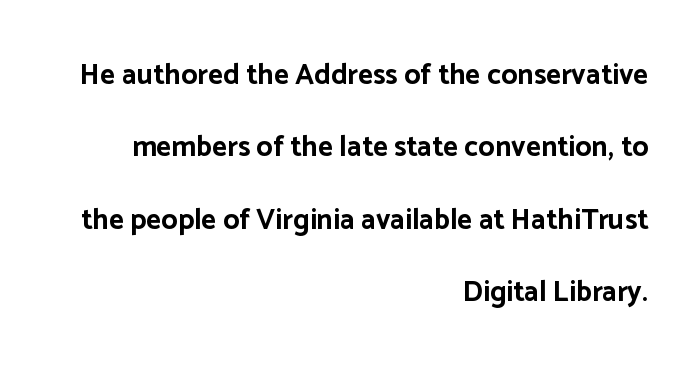
{"serif": "no", "italic": "no", "bold": "yes", "weight": "bold", "width": "normal", "stroke_contrast": "low", "x_height": "medium", "monospaced": "no", "underline": "no", "align": "right", "line_spacing": "loose", "line_spacing_ratio": 2.5, "letter_spacing": "normal", "letter_spacing_em": 0.0, "glyph_px": 29}
